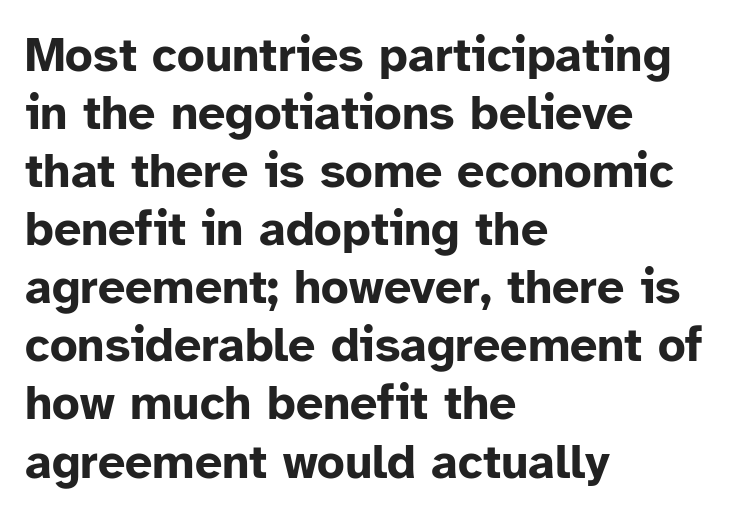
The image shows 48 px bold sans-serif type, upright; set left-aligned, line spacing 1.21x, normal letter spacing, not underlined; low stroke contrast and a medium x-height.
